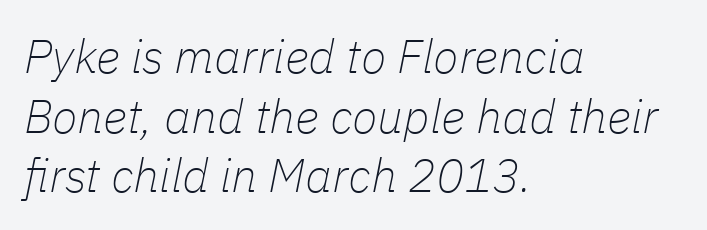
{"italic": "yes", "lean": "right", "slant_degrees": 11, "bold": "no", "weight": "thin", "width": "normal", "stroke_contrast": "low", "x_height": "medium", "monospaced": "no", "underline": "no", "align": "left", "line_spacing": "normal", "line_spacing_ratio": 1.27, "letter_spacing": "normal", "letter_spacing_em": 0.0, "glyph_px": 47}
